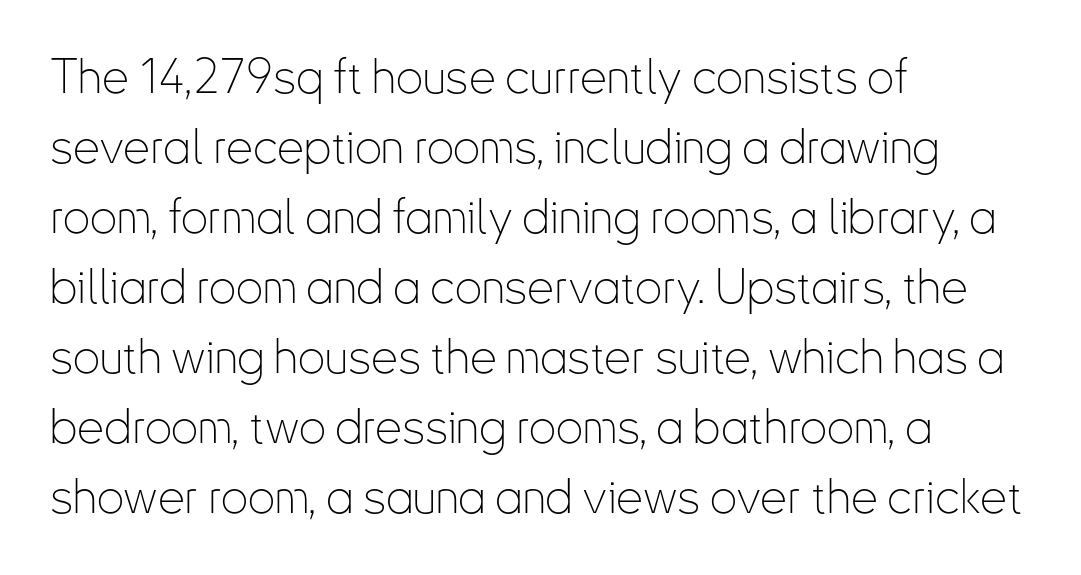
The letterforms sit at book weight or below. This sample has the flowing, uneven cadence of proportional lettering. Students, observe: this is what conventionally led text looks like. Italic? Not at all — the glyphs are vertical.
